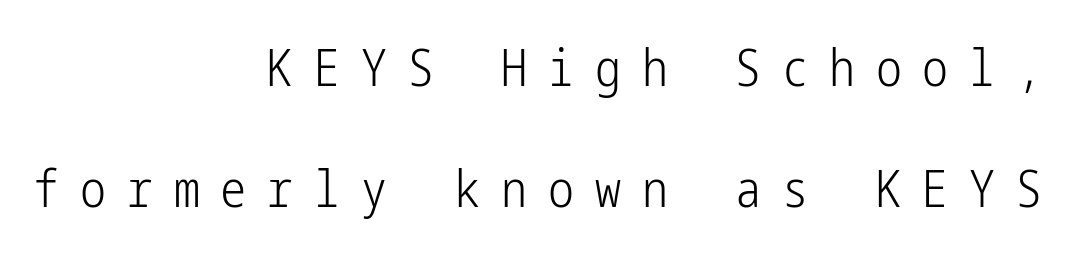
This is not heavy type; no bold has been used. Just letters on the line, the space beneath them empty. Where is the straight margin? On the right. The typography opts for an upright posture over an oblique one. Font category for this specimen: sans-serif. Loose tracking; the words dissolve into strings of separated letters.
